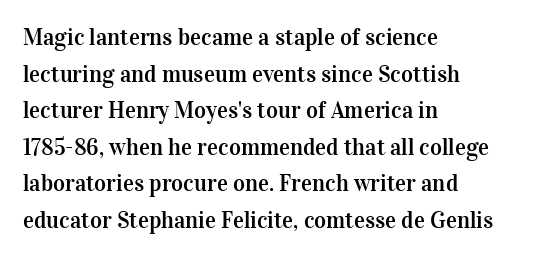
Q: Is the text italic (slanted)? A: No, it is upright.
Q: Is the text underlined? A: No.
Q: How is the paragraph aligned? A: Left-aligned.
Q: Is the spacing between letters normal or unusually wide? A: Normal.
Q: Is the spacing between lines tight, normal or loose? A: Normal.
